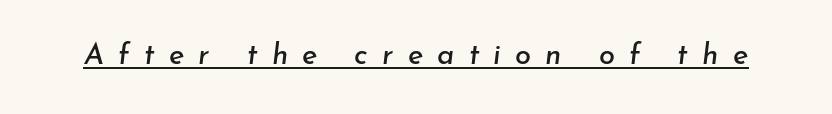
{"italic": "yes", "lean": "right", "slant_degrees": 7, "width": "normal", "stroke_contrast": "low", "x_height": "small", "monospaced": "no", "underline": "yes", "letter_spacing": "wide", "letter_spacing_em": 0.49, "glyph_px": 29}
